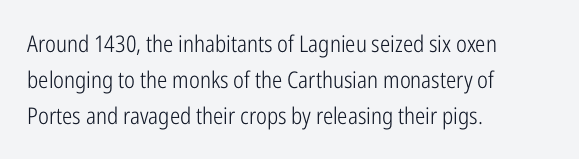
{"italic": "no", "bold": "no", "underline": "no", "align": "left", "line_spacing": "normal", "line_spacing_ratio": 1.57, "letter_spacing": "normal", "letter_spacing_em": 0.0, "glyph_px": 23}
